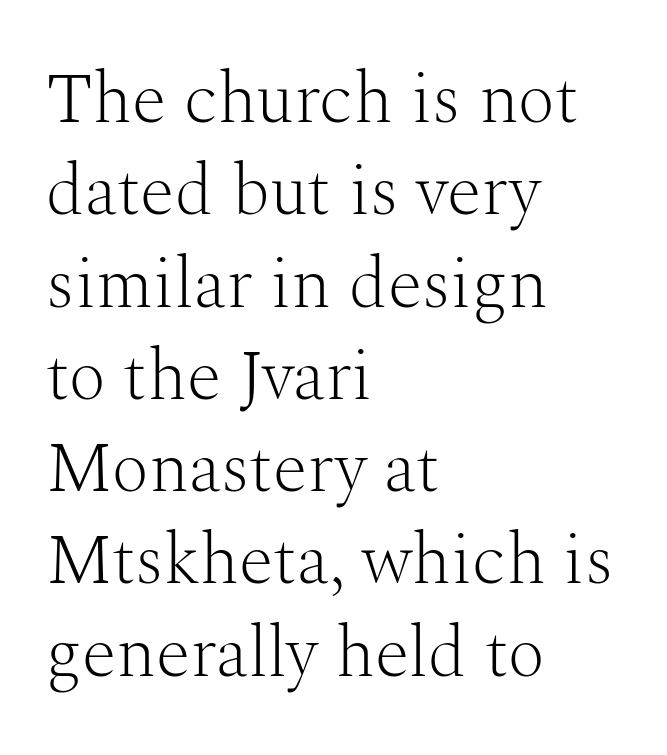
Ascenders rise straight up at ninety degrees. Spacing verdict: proportional, widths tailored to each character. The text block is weighted toward the left margin, trailing off unevenly rightward. Descenders are the only things crossing below the line. No extra ink here — the face is not bold. You can tell from the footed stems that serif type was used.
